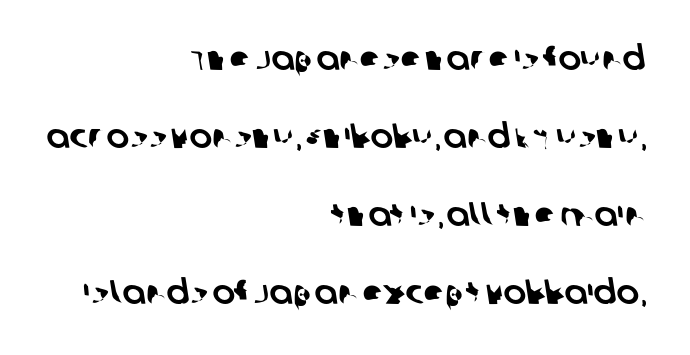
The image shows 34 px sans-serif type; set right-aligned, loose line spacing (2.29x), normal letter spacing, not underlined; low stroke contrast and a large x-height.
